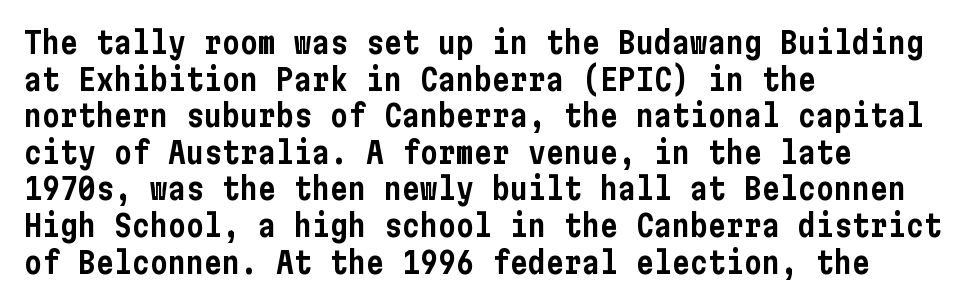
The image shows 30 px condensed sans-serif type, upright; set left-aligned, line spacing 1.22x, normal letter spacing, not underlined; low stroke contrast and a medium x-height.
